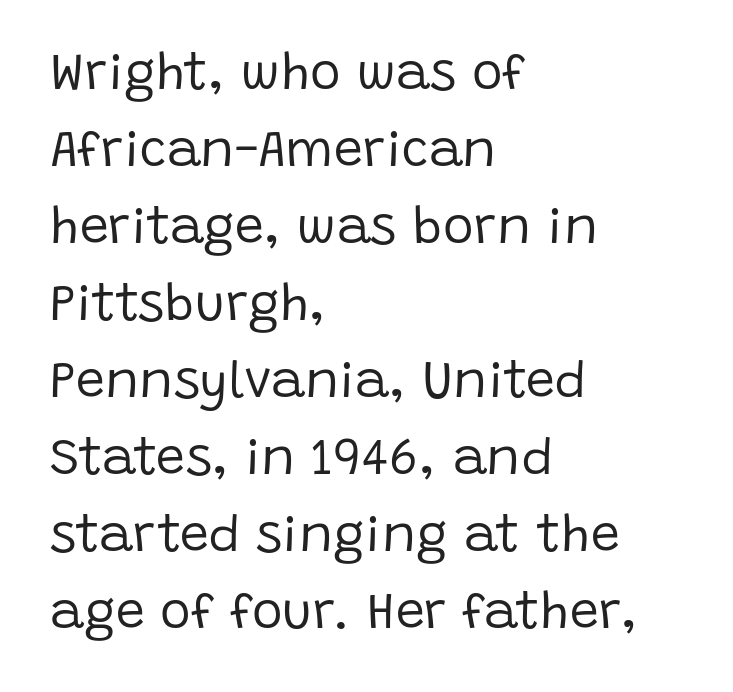
{"serif": "no", "italic": "no", "bold": "no", "weight": "regular", "width": "normal", "stroke_contrast": "low", "x_height": "large", "monospaced": "no", "underline": "no", "align": "left", "line_spacing": "normal", "line_spacing_ratio": 1.48, "letter_spacing": "normal", "letter_spacing_em": 0.0, "glyph_px": 52}
